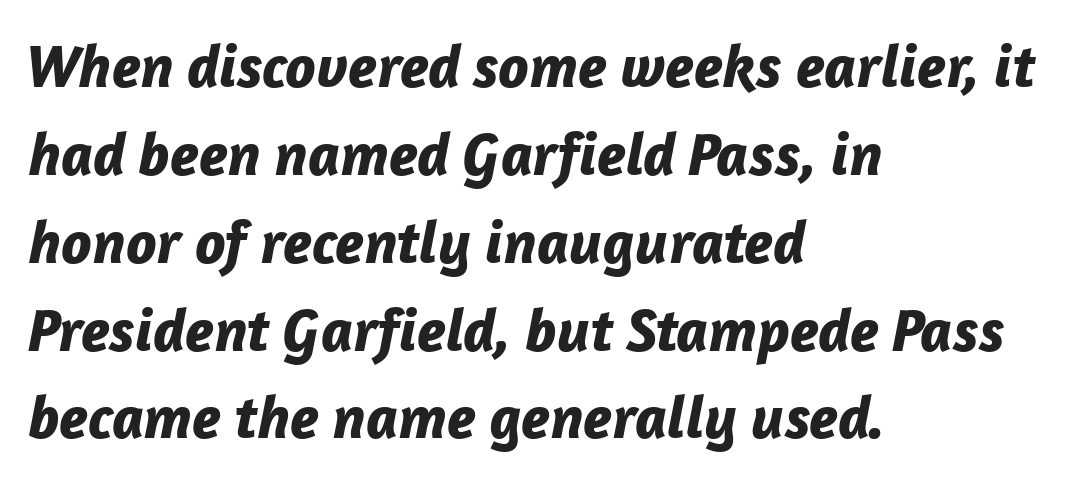
Observe the ordinary spacing: letters are neighbours, not strangers. The vertical gap from one line to the next is medium. You could not count columns in this text — the font is proportionally spaced. Decoration check: the copy has no underline. Does the weight exceed regular? Yes, all the way to bold.
